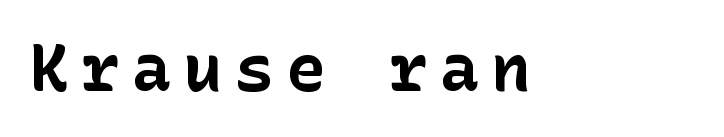
The image shows 65 px bold sans-serif type, upright; set not underlined; low stroke contrast and a medium x-height.
